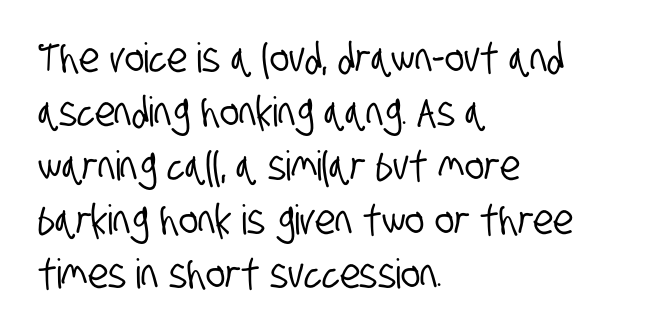
The image shows 41 px condensed sans-serif type; set left-aligned, normal line spacing (1.32x), normal letter spacing, not underlined; low stroke contrast and a large x-height.
